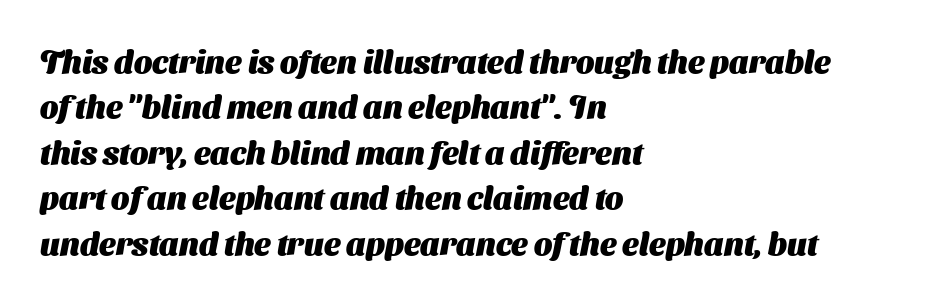
Q: Is the text bold? A: Yes.
Q: Is the typeface a serif or a sans-serif typeface? A: Sans-serif.
Q: Is the text underlined? A: No.
Q: How is the paragraph aligned? A: Left-aligned.
Q: Is the spacing between letters normal or unusually wide? A: Normal.
Q: Is the spacing between lines tight, normal or loose? A: Normal.
Q: Width (condensed, normal, or wide)? A: Normal.
Q: Stroke contrast? A: Medium.
Q: x-height? A: Medium.
Q: Monospaced? A: No.
